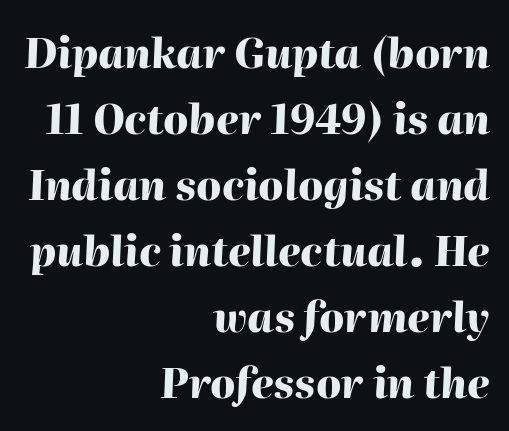
Think of a printed novel: that variable character pitch is what you see here. Pretty heavy lettering here — definitely bold. Compared with ordinary roman type, these characters are visibly tilted. The typesetter chose a ragged-left arrangement here. Interline gaps are of average width in this sample.
